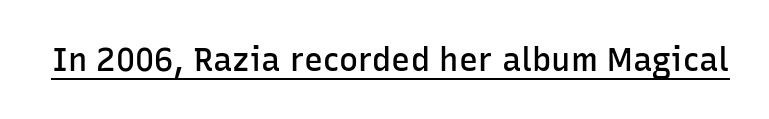
The image shows 32 px semibold sans-serif type, upright; set normal letter spacing, underlined; low stroke contrast and a medium x-height.
